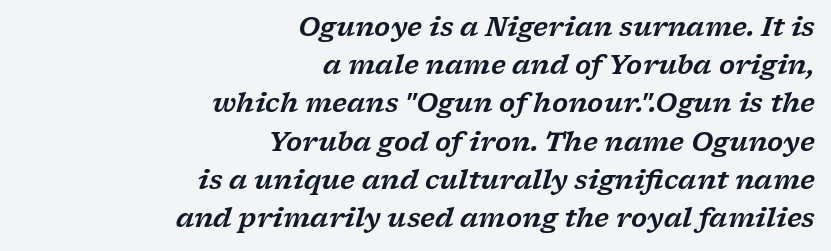
Q: Is the text italic (slanted)? A: Yes, it leans right by about 17 degrees.
Q: Is the text underlined? A: No.
Q: How is the paragraph aligned? A: Right-aligned.
Q: Is the spacing between letters normal or unusually wide? A: Normal.
Q: Is the spacing between lines tight, normal or loose? A: Normal.
